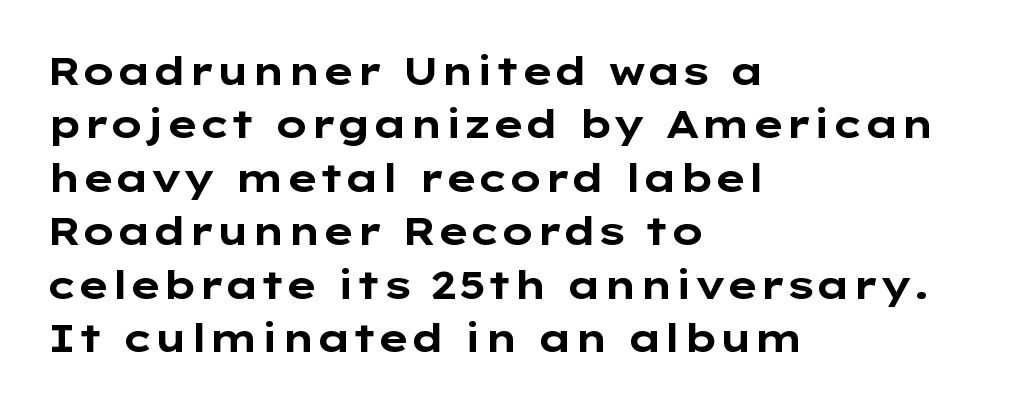
Q: Is the text bold? A: Yes.
Q: Is the text italic (slanted)? A: No, it is upright.
Q: Is the typeface a serif or a sans-serif typeface? A: Sans-serif.
Q: Is the text underlined? A: No.
Q: How is the paragraph aligned? A: Left-aligned.
Q: Is the spacing between letters normal or unusually wide? A: Normal.
Q: Is the spacing between lines tight, normal or loose? A: Normal.
Q: Width (condensed, normal, or wide)? A: Wide.
Q: Stroke contrast? A: Low.
Q: x-height? A: Medium.
Q: Monospaced? A: No.
